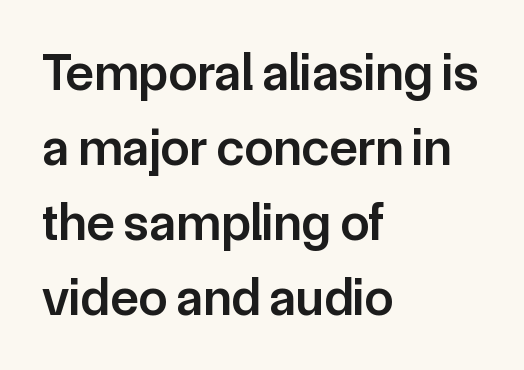
The image shows 52 px semibold sans-serif type, upright; set left-aligned, normal line spacing (1.44x), normal letter spacing, not underlined; low stroke contrast and a medium x-height.
